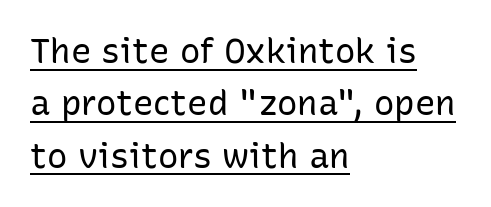
{"serif": "no", "italic": "no", "bold": "no", "weight": "regular", "width": "normal", "stroke_contrast": "low", "x_height": "medium", "monospaced": "no", "underline": "yes", "align": "left", "line_spacing": "normal", "line_spacing_ratio": 1.54, "letter_spacing": "normal", "letter_spacing_em": 0.0, "glyph_px": 34}
